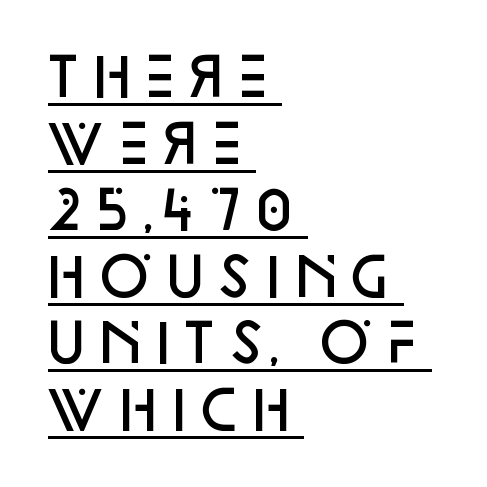
The image shows 52 px semibold sans-serif type, upright; set left-aligned, normal line spacing (1.28x), normal letter spacing, underlined; low stroke contrast and a large x-height.
